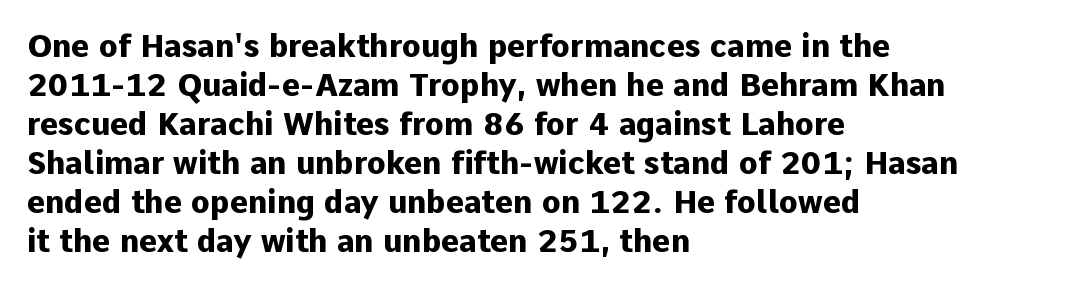
Q: Is the text bold? A: Yes.
Q: Is the text italic (slanted)? A: No, it is upright.
Q: Is the typeface a serif or a sans-serif typeface? A: Sans-serif.
Q: Is the text underlined? A: No.
Q: How is the paragraph aligned? A: Left-aligned.
Q: Is the spacing between letters normal or unusually wide? A: Normal.
Q: Is the spacing between lines tight, normal or loose? A: Normal.
Q: Width (condensed, normal, or wide)? A: Normal.
Q: Stroke contrast? A: Low.
Q: x-height? A: Medium.
Q: Monospaced? A: No.
